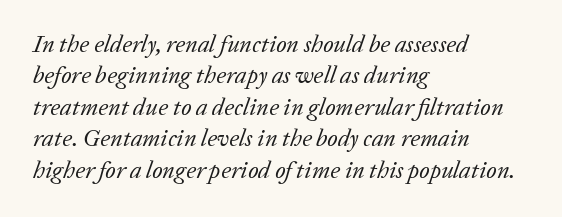
The image shows 24 px text type, italic (leaning right); set left-aligned, normal line spacing (1.31x), normal letter spacing, not underlined.
